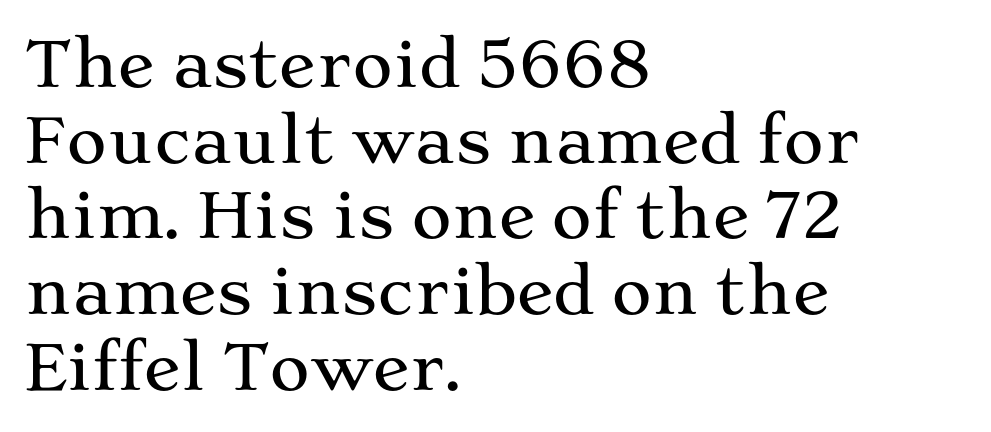
Ordinary non-slanted type is in use. Character widths vary here, with narrow letters taking less room than wide ones. A classic flush-left, rag-right setting is used for this passage. Serifs: yes, visible at the terminals of the letterforms. Honestly, there is no underline to notice here at all.
